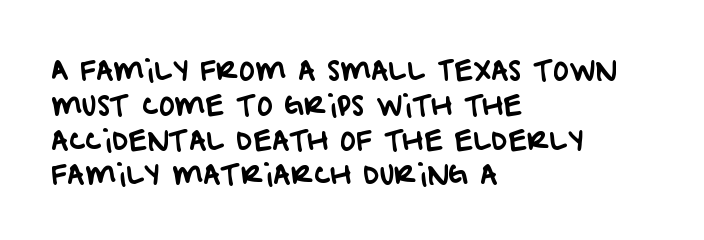
{"underline": "no", "align": "left", "line_spacing": "normal", "line_spacing_ratio": 1.29, "letter_spacing": "normal", "letter_spacing_em": 0.0, "glyph_px": 27}
